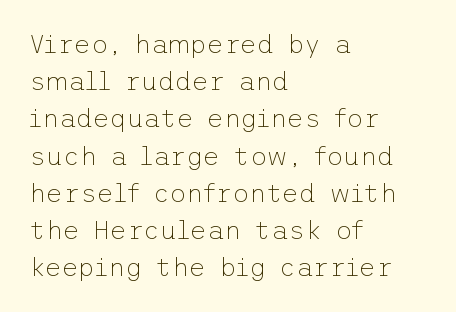
{"italic": "no", "bold": "no", "underline": "no", "align": "left", "line_spacing": "normal", "line_spacing_ratio": 1.43, "letter_spacing": "normal", "letter_spacing_em": 0.0, "glyph_px": 26}
